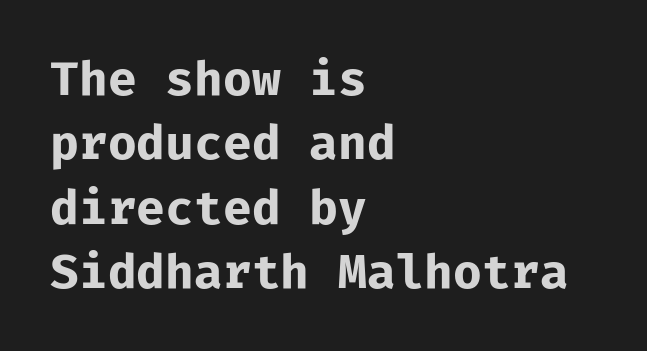
{"serif": "no", "italic": "no", "bold": "yes", "weight": "bold", "width": "normal", "stroke_contrast": "low", "x_height": "medium", "monospaced": "yes", "underline": "no", "align": "left", "line_spacing": "normal", "line_spacing_ratio": 1.34, "letter_spacing": "normal", "letter_spacing_em": 0.0, "glyph_px": 48}
